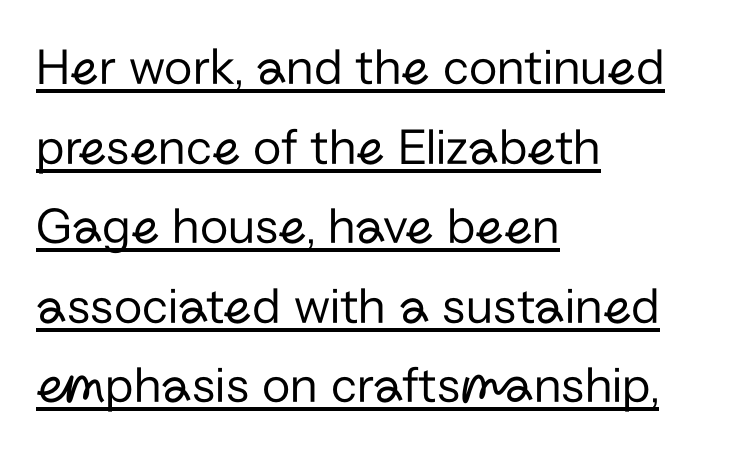
The characters display no serif detailing; their extremities are plain. One-word summary of the alignment: left. Stem width sits at or under what a default text font uses. Is there much room between lines? A standard amount, neither cramped nor airy. Observe the ordinary spacing: letters are neighbours, not strangers. Do the characters align in a grid? No, the font is proportional.
